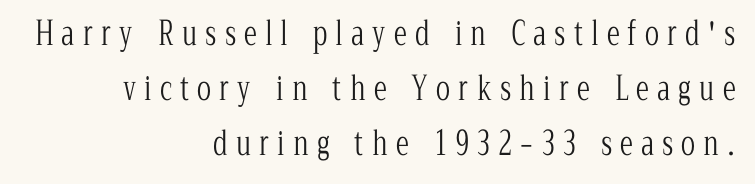
Each new line begins a customary step beneath the previous one. Any mark beneath the type? The region is blank. In terms of letterspacing, this is a distinctly airy, spread setting. Character widths vary here, with narrow letters taking less room than wide ones. The weight tops out at a normal text grade.
